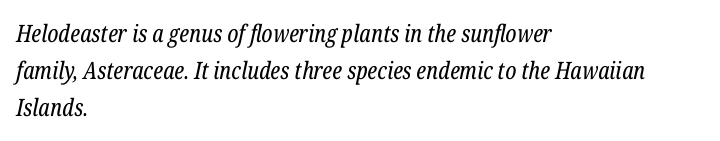
The image shows 24 px text type, italic (leaning right); set left-aligned, normal line spacing (1.55x), normal letter spacing, not underlined.
